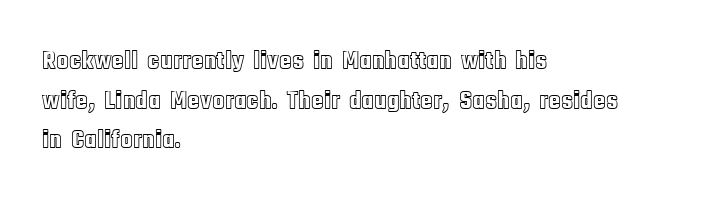
The image shows 26 px text type, upright; set left-aligned, normal line spacing (1.52x), normal letter spacing, not underlined.
